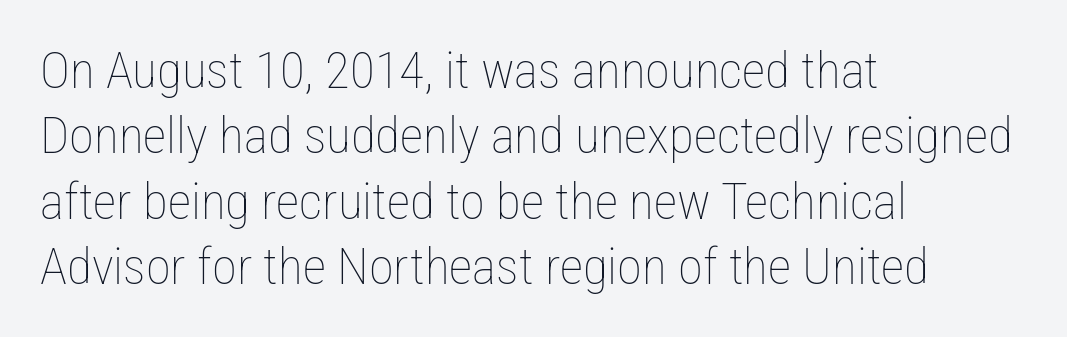
Only glyphs here, with clear space below each row. The strokes carry an ordinary text weight at most. Line spacing here is normal. Where is the straight margin? On the left.
